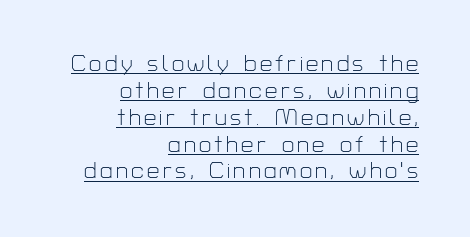
The image shows 22 px text type, upright; set right-aligned, line spacing 1.22x, underlined.
